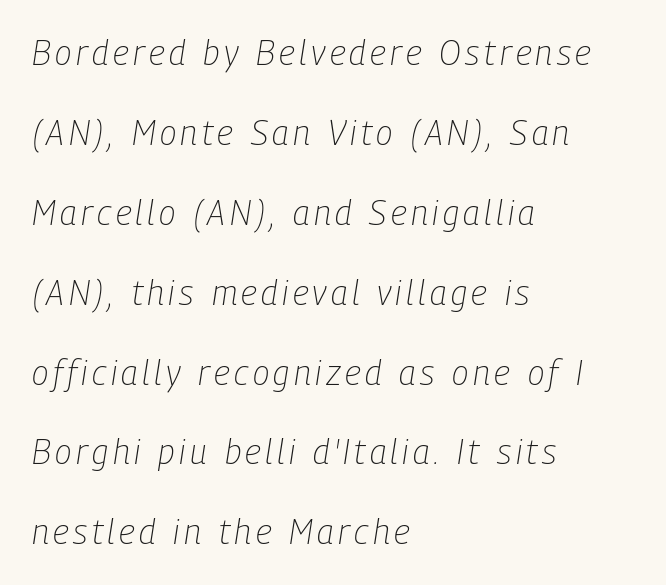
Q: Is the text bold? A: No.
Q: Is the text italic (slanted)? A: Yes, it leans right by about 9 degrees.
Q: Is the text underlined? A: No.
Q: How is the paragraph aligned? A: Left-aligned.
Q: Is the spacing between lines tight, normal or loose? A: Loose.
Q: Width (condensed, normal, or wide)? A: Condensed.
Q: Stroke contrast? A: Low.
Q: x-height? A: Medium.
Q: Monospaced? A: No.
